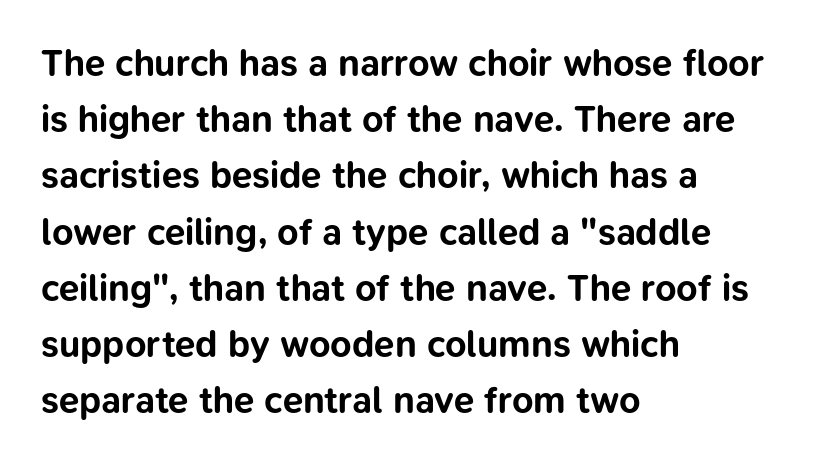
Q: Is the text bold? A: Yes.
Q: Is the text italic (slanted)? A: No, it is upright.
Q: Is the typeface a serif or a sans-serif typeface? A: Sans-serif.
Q: Is the text underlined? A: No.
Q: How is the paragraph aligned? A: Left-aligned.
Q: Is the spacing between letters normal or unusually wide? A: Normal.
Q: Is the spacing between lines tight, normal or loose? A: Normal.
Q: Width (condensed, normal, or wide)? A: Normal.
Q: Stroke contrast? A: Low.
Q: x-height? A: Medium.
Q: Monospaced? A: No.
